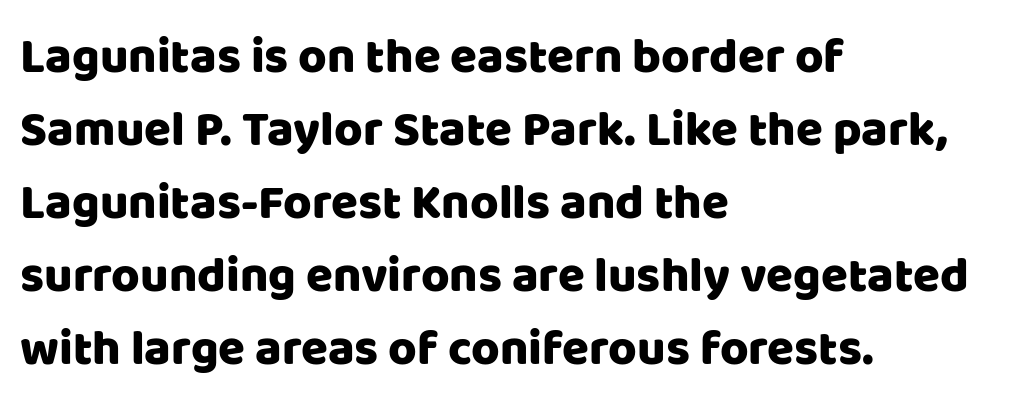
The image shows 49 px sans-serif type, upright; set left-aligned, normal line spacing (1.49x), normal letter spacing, not underlined; low stroke contrast and a large x-height.
